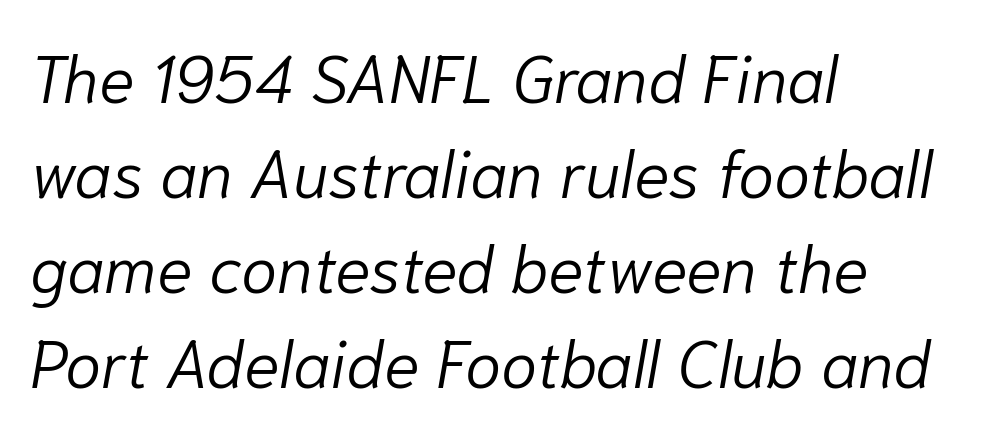
The image shows 66 px light type, italic (leaning right); set left-aligned, normal line spacing (1.44x), normal letter spacing, not underlined; low stroke contrast and a medium x-height.
